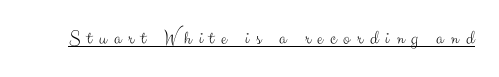
The image shows 20 px text type; set unusually wide letter spacing (+0.35 em), underlined.
